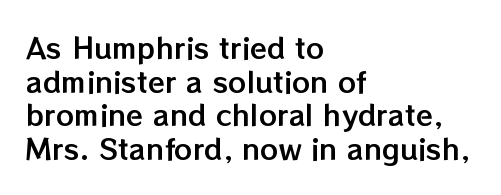
The image shows 28 px text type, upright; set left-aligned, line spacing 1.2x, normal letter spacing, not underlined; low stroke contrast and a medium x-height.
